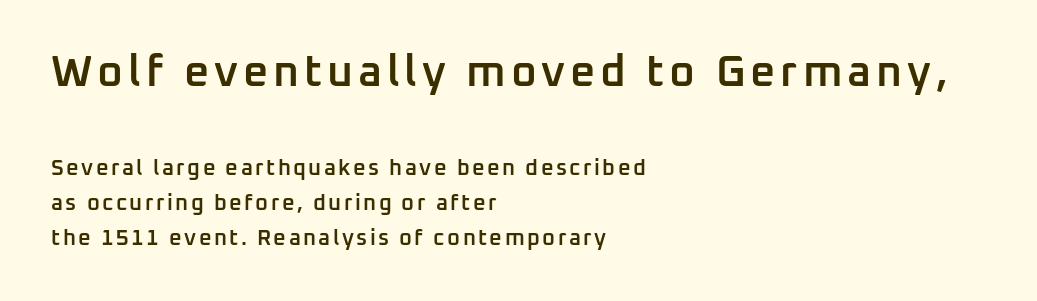
Q: Is the text bold? A: Semi-bold.
Q: Is the text italic (slanted)? A: No, it is upright.
Q: Is the typeface a serif or a sans-serif typeface? A: Sans-serif.
Q: Is the text underlined? A: No.
Q: How is the paragraph aligned? A: Left-aligned.
Q: Is the spacing between lines tight, normal or loose? A: Normal.
Q: Which block of text is set in a larger size, the first (top) or the second (bottom)? A: The first (top) one.
Q: Width (condensed, normal, or wide)? A: Normal.
Q: Stroke contrast? A: Low.
Q: x-height? A: Medium.
Q: Monospaced? A: No.
